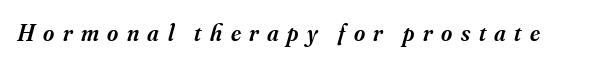
Q: Is the text bold? A: Semi-bold.
Q: Is the text italic (slanted)? A: Yes, it leans right by about 16 degrees.
Q: Is the text underlined? A: No.
Q: Is the spacing between letters normal or unusually wide? A: Unusually wide.
